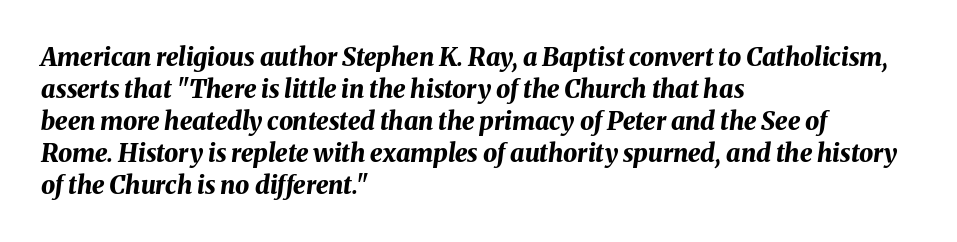
The image shows 25 px bold type, italic (leaning right); set left-aligned, normal line spacing (1.28x), normal letter spacing, not underlined.
